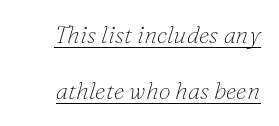
The image shows 24 px text type, italic (leaning right); set loose line spacing (2.35x), normal letter spacing, underlined.
